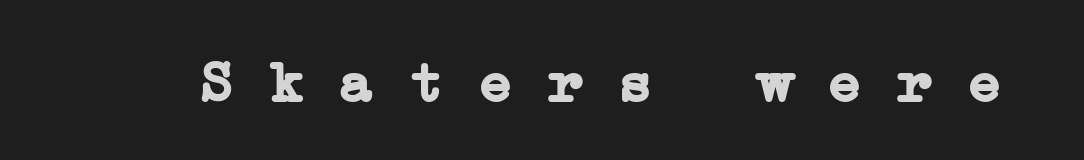
{"serif": "yes", "bold": "yes", "weight": "semibold", "width": "wide", "stroke_contrast": "low", "x_height": "medium", "monospaced": "yes", "underline": "no", "letter_spacing": "normal", "letter_spacing_em": 0.0, "glyph_px": 58}
